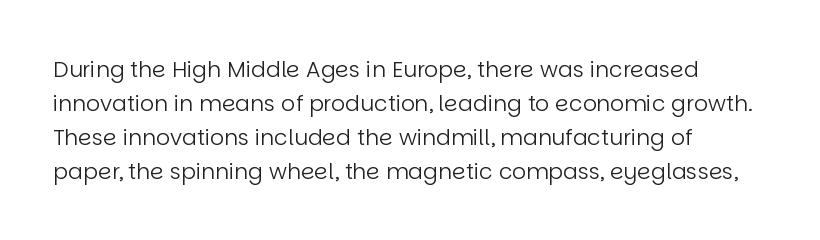
{"italic": "no", "bold": "no", "underline": "no", "align": "left", "line_spacing": "normal", "line_spacing_ratio": 1.54, "letter_spacing": "normal", "letter_spacing_em": 0.0, "glyph_px": 22}
